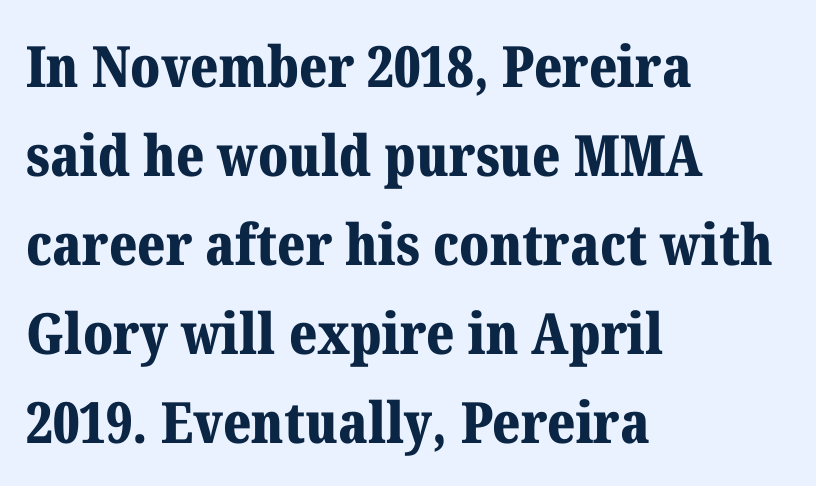
{"serif": "yes", "italic": "no", "bold": "yes", "weight": "bold", "width": "normal", "stroke_contrast": "medium", "x_height": "medium", "monospaced": "no", "underline": "no", "align": "left", "line_spacing": "normal", "line_spacing_ratio": 1.56, "letter_spacing": "normal", "letter_spacing_em": 0.0, "glyph_px": 57}
